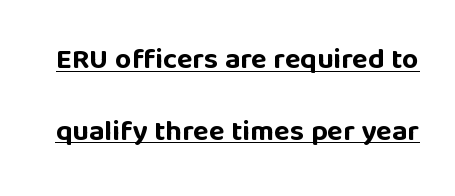
Q: Is the text bold? A: Yes.
Q: Is the text italic (slanted)? A: No, it is upright.
Q: Is the typeface a serif or a sans-serif typeface? A: Sans-serif.
Q: Is the text underlined? A: Yes.
Q: Is the spacing between letters normal or unusually wide? A: Normal.
Q: Is the spacing between lines tight, normal or loose? A: Loose.
Q: Width (condensed, normal, or wide)? A: Normal.
Q: Stroke contrast? A: Low.
Q: x-height? A: Large.
Q: Monospaced? A: No.
